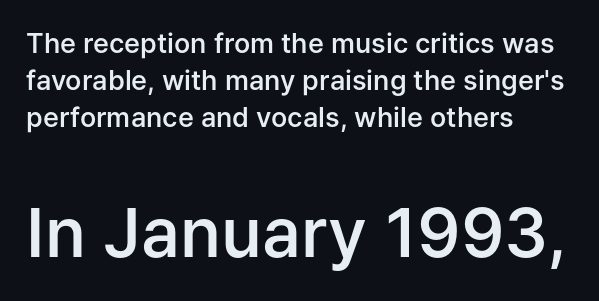
Q: Is the text bold? A: Semi-bold.
Q: Is the text italic (slanted)? A: No, it is upright.
Q: Is the typeface a serif or a sans-serif typeface? A: Sans-serif.
Q: Is the text underlined? A: No.
Q: How is the paragraph aligned? A: Left-aligned.
Q: Is the spacing between letters normal or unusually wide? A: Normal.
Q: Is the spacing between lines tight, normal or loose? A: Normal.
Q: Which block of text is set in a larger size, the first (top) or the second (bottom)? A: The second (bottom) one.
Q: Width (condensed, normal, or wide)? A: Normal.
Q: Stroke contrast? A: Low.
Q: x-height? A: Medium.
Q: Monospaced? A: No.
